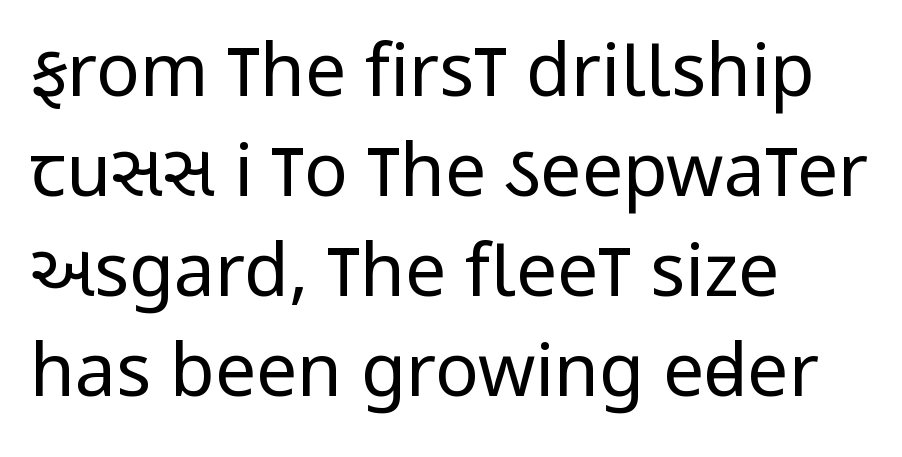
Bare-footed words on every line. Tracking value appears to be zero — textbook default spacing. Nothing sits at the stroke ends, so this counts as sans-serif. The face looks like a standard text weight, possibly lighter.
